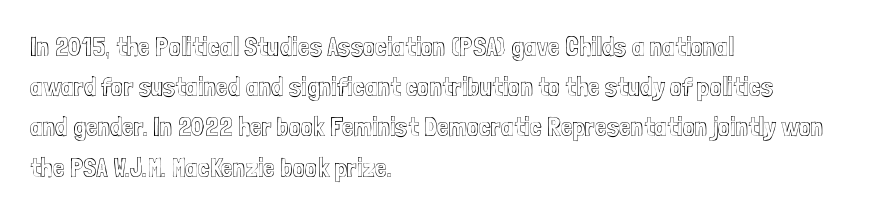
{"italic": "no", "underline": "no", "align": "left", "line_spacing": "normal", "line_spacing_ratio": 1.49, "letter_spacing": "normal", "letter_spacing_em": 0.0, "glyph_px": 27}
